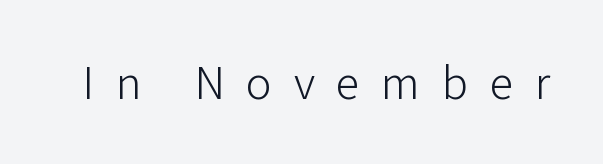
Q: Is the text bold? A: No.
Q: Is the text italic (slanted)? A: No, it is upright.
Q: Is the typeface a serif or a sans-serif typeface? A: Sans-serif.
Q: Is the text underlined? A: No.
Q: Is the spacing between letters normal or unusually wide? A: Unusually wide.
Q: Width (condensed, normal, or wide)? A: Normal.
Q: Stroke contrast? A: Low.
Q: x-height? A: Medium.
Q: Monospaced? A: No.
